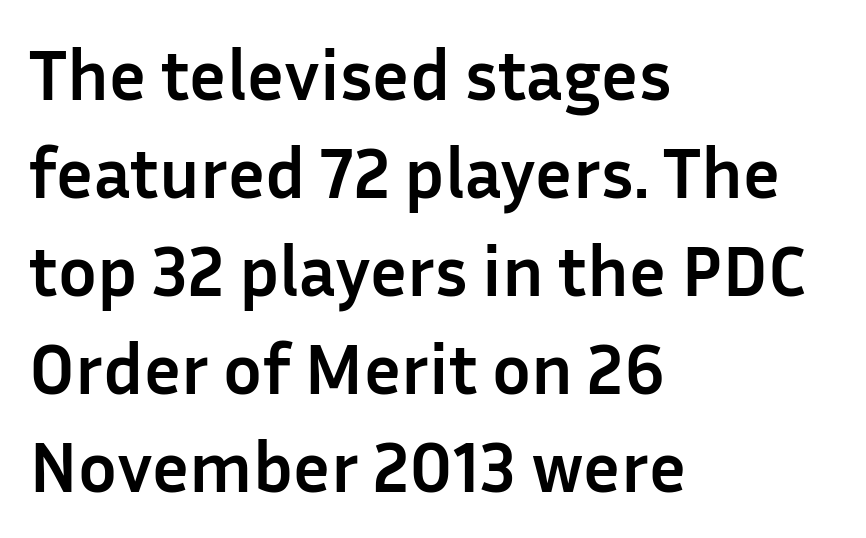
Every row of glyphs begins at an identical x-position on the left. Typographic density is high because the face is bold. How would I describe the line gaps? Plain and ordinary. The passage shown has conventional tracking throughout. The letters advance in unequal steps, a hallmark of proportional type. Posture: straight, roman, zero tilt.
